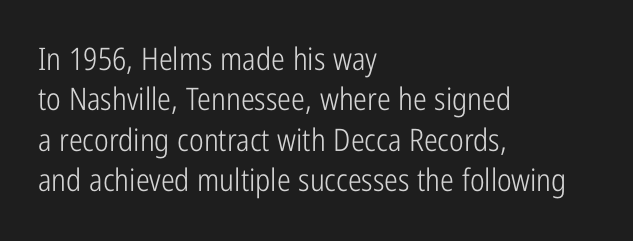
The image shows 31 px light, condensed sans-serif type, upright; set left-aligned, normal line spacing (1.3x), normal letter spacing, not underlined; low stroke contrast and a medium x-height.
